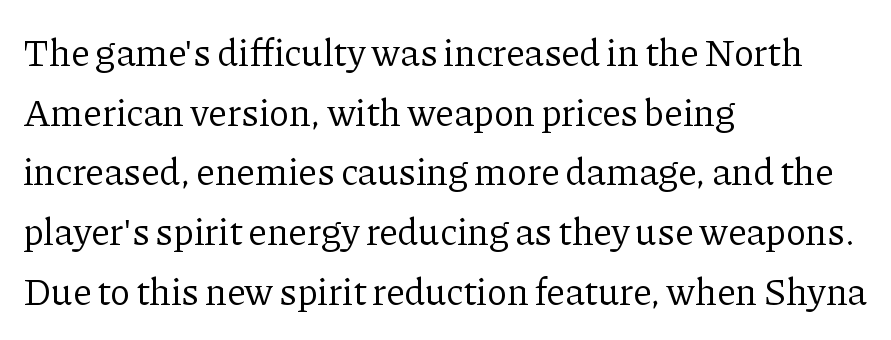
{"serif": "yes", "italic": "no", "bold": "no", "weight": "regular", "width": "normal", "stroke_contrast": "low", "x_height": "medium", "monospaced": "no", "underline": "no", "align": "left", "line_spacing": "normal", "line_spacing_ratio": 1.57, "letter_spacing": "normal", "letter_spacing_em": 0.0, "glyph_px": 38}
